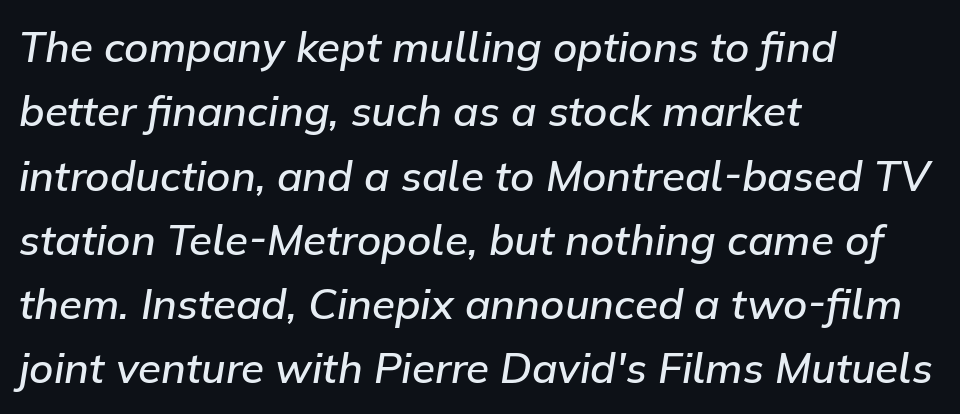
Q: Is the text bold? A: Semi-bold.
Q: Is the text italic (slanted)? A: Yes, it leans right by about 9 degrees.
Q: Is the text underlined? A: No.
Q: How is the paragraph aligned? A: Left-aligned.
Q: Is the spacing between letters normal or unusually wide? A: Normal.
Q: Is the spacing between lines tight, normal or loose? A: Normal.
Q: Width (condensed, normal, or wide)? A: Normal.
Q: Stroke contrast? A: Low.
Q: x-height? A: Medium.
Q: Monospaced? A: No.
